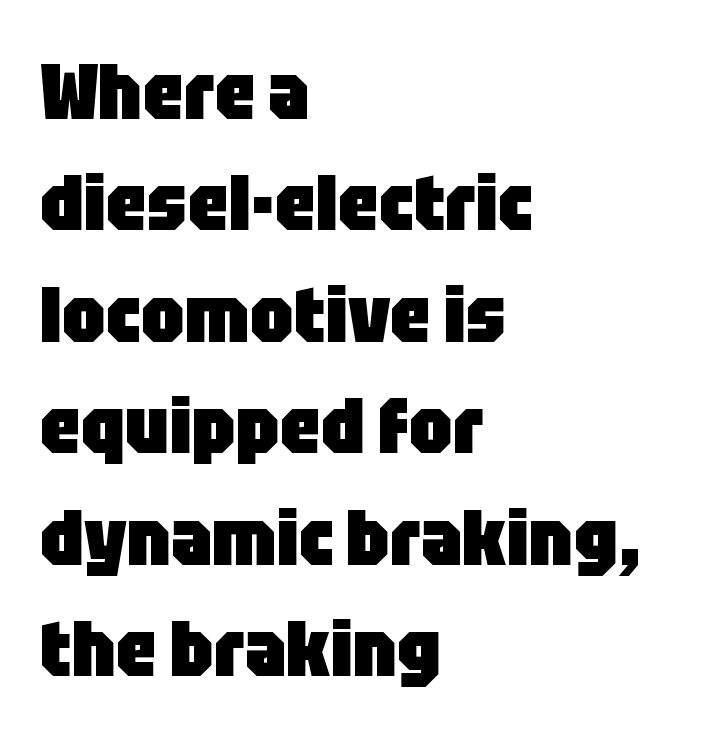
The ragged edge is on the right, which tells us the setting is flush left. Beneath every word, the page is bare. Evenly set lines give the paragraph a standard silhouette. This sample uses a sans-serif face. The axis of the letterforms is exactly vertical.
